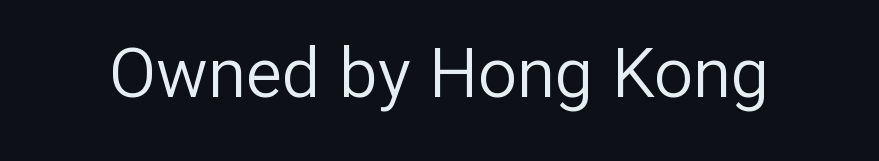
The image shows 69 px regular-weight sans-serif type, upright; set normal letter spacing, not underlined; low stroke contrast and a medium x-height.
